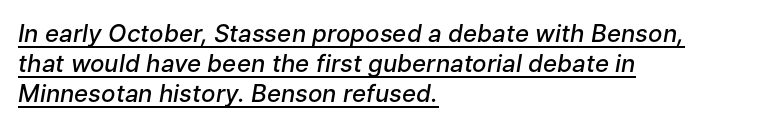
Q: Is the text bold? A: Semi-bold.
Q: Is the text italic (slanted)? A: Yes, it leans right by about 9 degrees.
Q: Is the text underlined? A: Yes.
Q: How is the paragraph aligned? A: Left-aligned.
Q: Is the spacing between letters normal or unusually wide? A: Normal.
Q: Is the spacing between lines tight, normal or loose? A: Normal.
